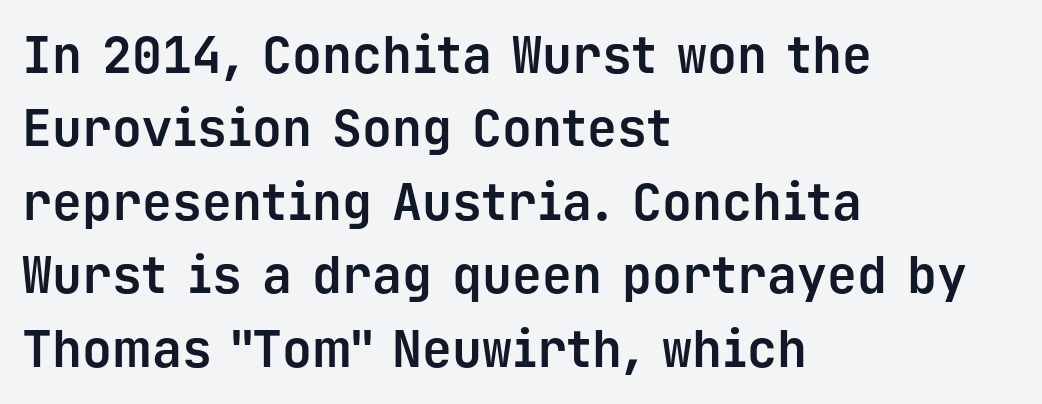
Short note: letters normally spaced. Vertically, the passage feels balanced, rows spaced as you'd expect. Think of a typewriter: that constant character pitch is what you see here. Every character sits straight up, as roman type does. A full-strength bold gives these letters their thick strokes.
